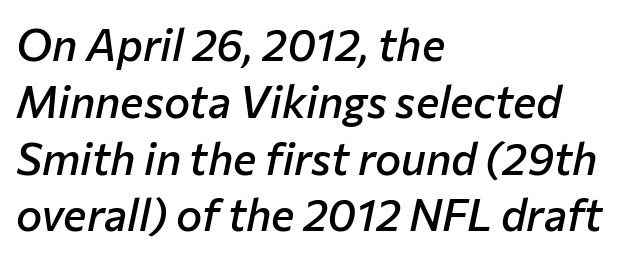
The image shows 44 px semibold type, italic (leaning right); set left-aligned, normal line spacing (1.29x), normal letter spacing, not underlined; low stroke contrast and a medium x-height.
